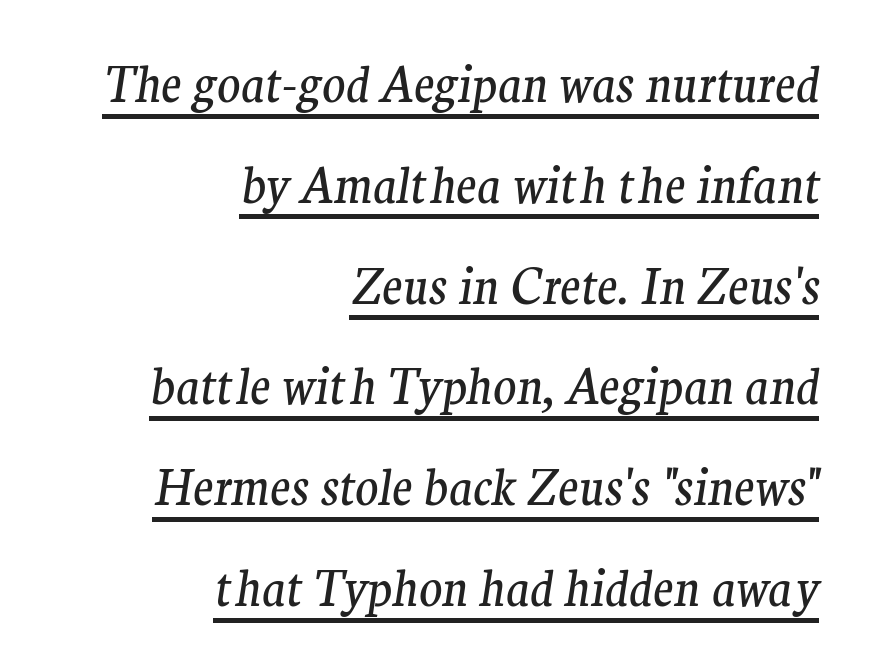
It's the slanting kind of type. Line spacing here is loose. Look at the bottom of the vertical strokes: they flare into serifs here. Is this a fixed-width face? No — the glyphs have proportional, varying widths. In designer terms, the underline attribute is active on this setting.
